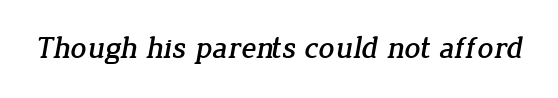
The image shows 31 px serif type; set normal letter spacing, not underlined; low stroke contrast and a medium x-height.
